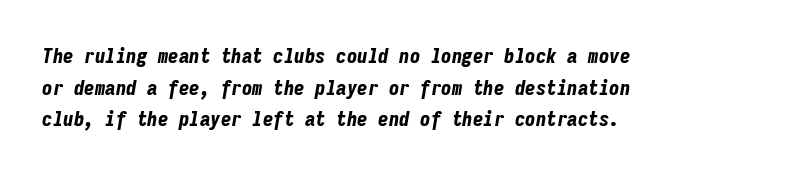
Q: Is the text bold? A: Yes.
Q: Is the text italic (slanted)? A: Yes, it leans right by about 9 degrees.
Q: Is the text underlined? A: No.
Q: How is the paragraph aligned? A: Left-aligned.
Q: Is the spacing between letters normal or unusually wide? A: Normal.
Q: Is the spacing between lines tight, normal or loose? A: Normal.
